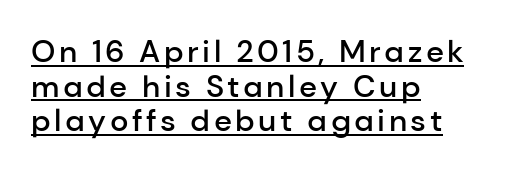
{"serif": "no", "italic": "no", "bold": "semi", "weight": "semibold", "width": "normal", "stroke_contrast": "low", "x_height": "medium", "monospaced": "no", "underline": "yes", "align": "left", "line_spacing": "tight", "line_spacing_ratio": 1.12, "glyph_px": 31}
